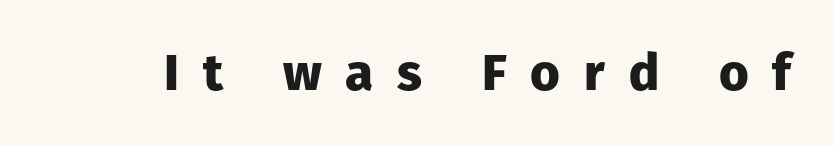
Q: Is the text bold? A: Yes.
Q: Is the text italic (slanted)? A: No, it is upright.
Q: Is the typeface a serif or a sans-serif typeface? A: Sans-serif.
Q: Is the text underlined? A: No.
Q: Is the spacing between letters normal or unusually wide? A: Unusually wide.
Q: Width (condensed, normal, or wide)? A: Normal.
Q: Stroke contrast? A: Low.
Q: x-height? A: Medium.
Q: Monospaced? A: No.
